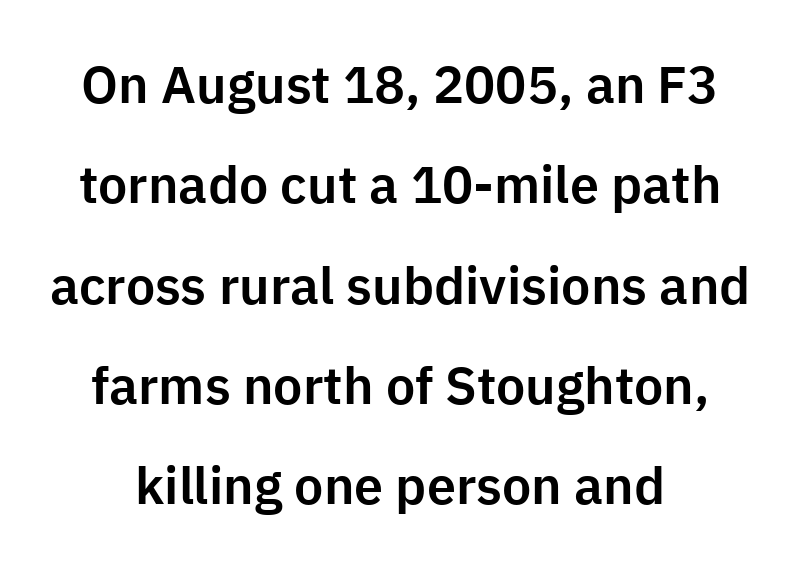
The image shows 52 px sans-serif type, upright; set loose line spacing (1.93x), normal letter spacing, not underlined; low stroke contrast and a medium x-height.
